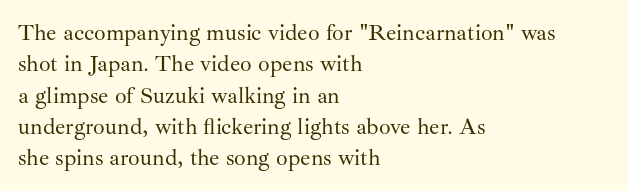
{"italic": "no", "bold": "no", "underline": "no", "align": "left", "line_spacing": "normal", "line_spacing_ratio": 1.36, "letter_spacing": "normal", "letter_spacing_em": 0.0, "glyph_px": 23}
